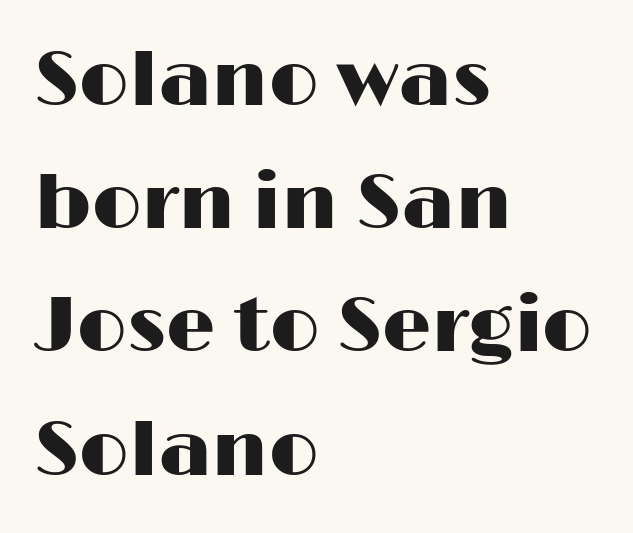
{"serif": "no", "italic": "no", "width": "wide", "stroke_contrast": "high", "x_height": "medium", "monospaced": "no", "underline": "no", "align": "left", "line_spacing": "normal", "line_spacing_ratio": 1.58, "letter_spacing": "normal", "letter_spacing_em": 0.0, "glyph_px": 78}
